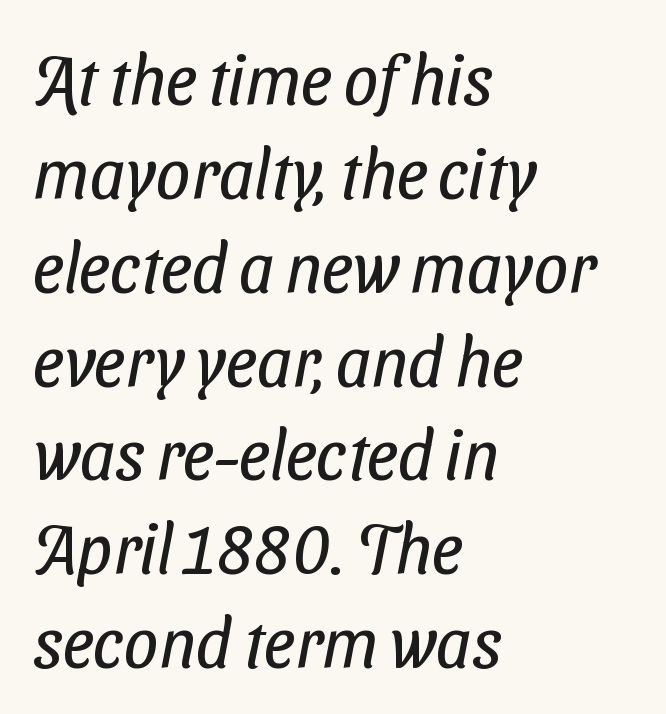
{"serif": "no", "bold": "no", "weight": "regular", "width": "condensed", "stroke_contrast": "low", "x_height": "medium", "monospaced": "no", "underline": "no", "align": "left", "line_spacing": "normal", "line_spacing_ratio": 1.36, "letter_spacing": "normal", "letter_spacing_em": 0.0, "glyph_px": 69}
